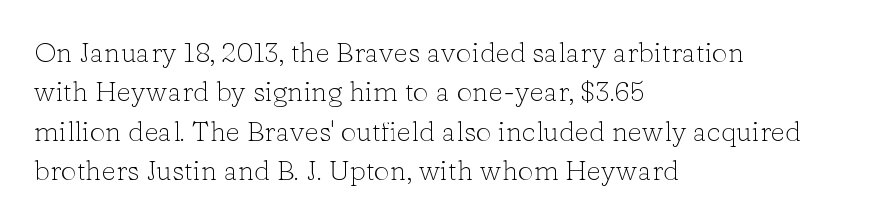
The image shows 28 px light serif type, upright; set left-aligned, normal line spacing (1.41x), normal letter spacing, not underlined; low stroke contrast and a medium x-height.
